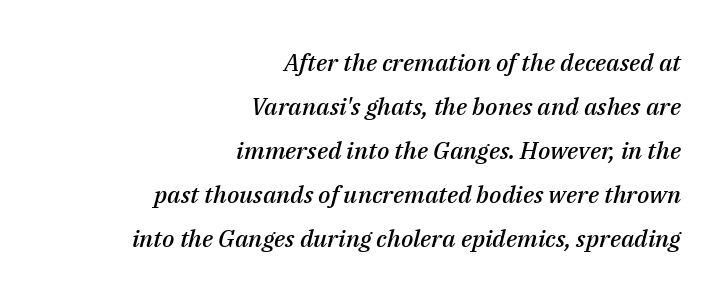
The whole block is typeset with a tilt. The string is rendered with underlining switched off. Layout note: lines flush right. Inter-character spacing is left at the font's built-in metrics. Moderately thickened strokes mark this as semibold type.
